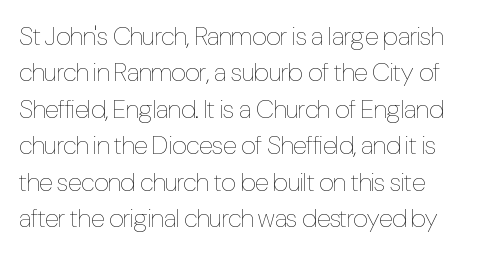
{"italic": "no", "bold": "no", "underline": "no", "align": "left", "line_spacing": "normal", "line_spacing_ratio": 1.4, "letter_spacing": "normal", "letter_spacing_em": 0.0, "glyph_px": 26}
